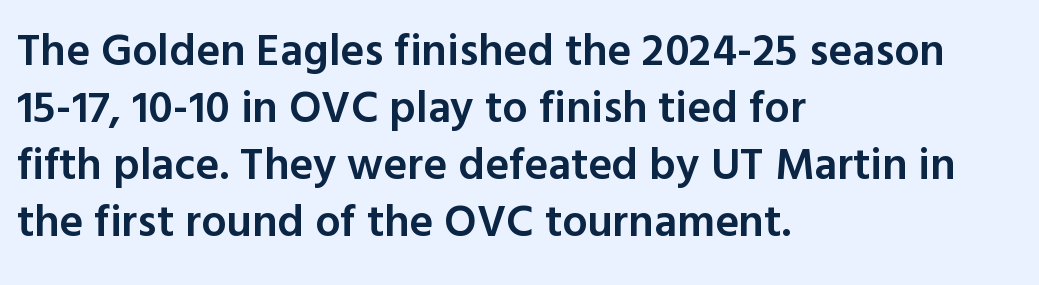
{"serif": "no", "italic": "no", "bold": "semi", "weight": "semibold", "width": "normal", "x_height": "medium", "monospaced": "no", "underline": "no", "align": "left", "line_spacing": "normal", "line_spacing_ratio": 1.27, "letter_spacing": "normal", "letter_spacing_em": 0.0, "glyph_px": 45}
